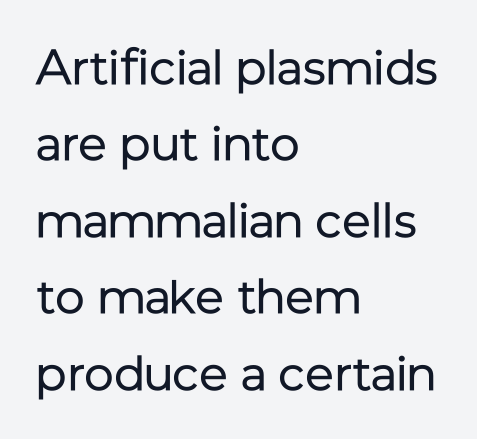
Q: Is the text bold? A: No.
Q: Is the text italic (slanted)? A: No, it is upright.
Q: Is the typeface a serif or a sans-serif typeface? A: Sans-serif.
Q: Is the text underlined? A: No.
Q: How is the paragraph aligned? A: Left-aligned.
Q: Is the spacing between letters normal or unusually wide? A: Normal.
Q: Is the spacing between lines tight, normal or loose? A: Normal.
Q: Width (condensed, normal, or wide)? A: Normal.
Q: Stroke contrast? A: Low.
Q: x-height? A: Medium.
Q: Monospaced? A: No.
